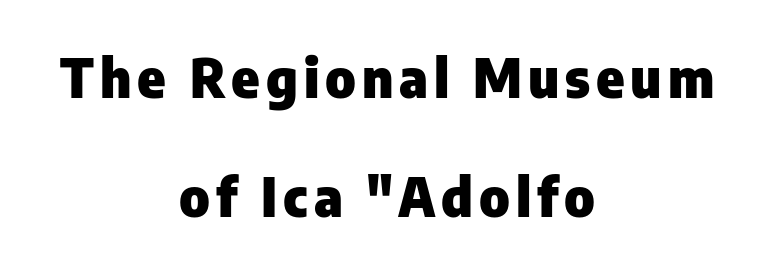
{"serif": "no", "italic": "no", "bold": "yes", "weight": "heavy", "width": "normal", "stroke_contrast": "low", "x_height": "medium", "monospaced": "no", "underline": "no", "align": "center", "line_spacing": "loose", "line_spacing_ratio": 2.25, "glyph_px": 53}
